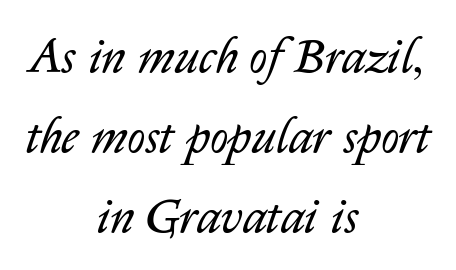
Q: Is the text bold? A: No.
Q: Is the text italic (slanted)? A: Yes, it leans right by about 14 degrees.
Q: Is the text underlined? A: No.
Q: How is the paragraph aligned? A: Centered.
Q: Is the spacing between letters normal or unusually wide? A: Normal.
Q: Is the spacing between lines tight, normal or loose? A: Normal.
Q: Width (condensed, normal, or wide)? A: Normal.
Q: Stroke contrast? A: Low.
Q: x-height? A: Medium.
Q: Monospaced? A: No.
